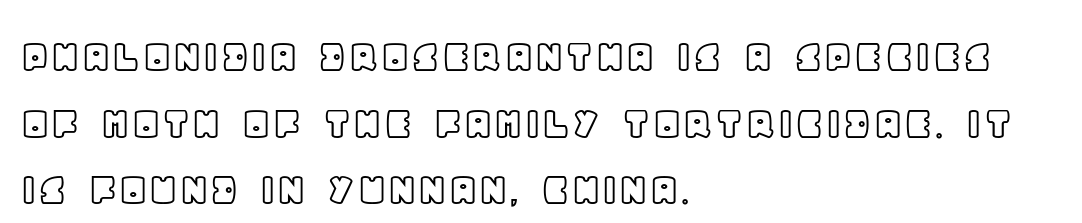
When letters stand straight like this, we call the style roman or upright. Only glyphs here, with clear space below each row. You could call the tracking neutral — neither tight nor loose. In CSS terms this would be text-align: left.
